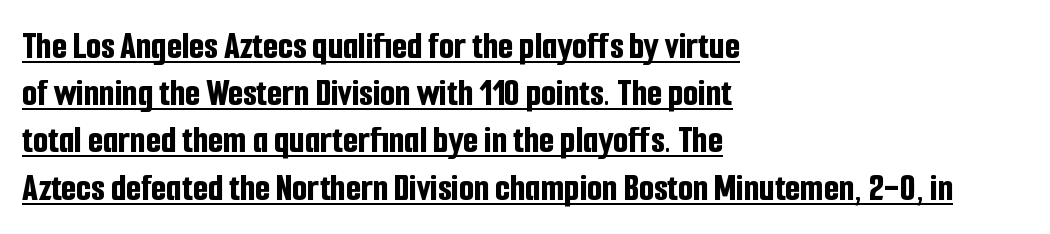
The image shows 39 px bold, condensed sans-serif type, upright; set left-aligned, line spacing 1.21x, normal letter spacing, underlined; low stroke contrast and a medium x-height.
